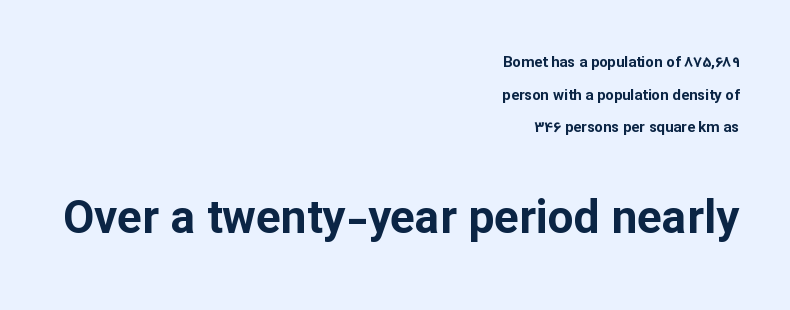
Proportional: the letters do not fall into vertical columns. Caption: upper text group reduced, lower text group enlarged. If you drew a ruler down the right edge, every line would touch it. The sample has been set heavy, in full bold.
